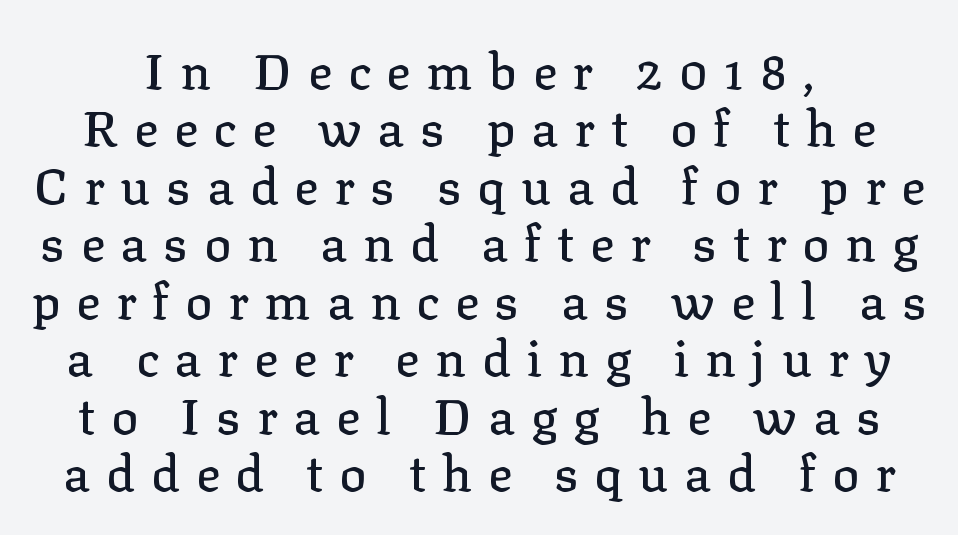
The passage shown is not underscored anywhere. The rendering uses natural spacing where letterforms have individual widths. This sample uses expanded letter spacing, leaving extra air between glyphs. The rendering uses a small line-height, squeezing the rows.
